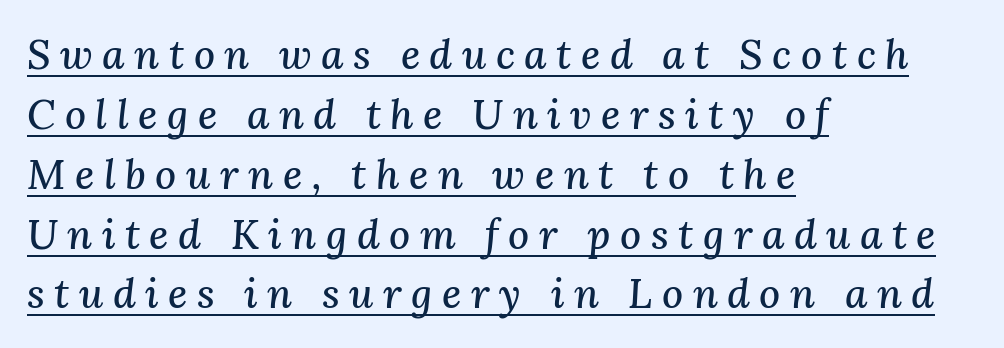
Q: Is the text italic (slanted)? A: Yes, it leans right by about 3 degrees.
Q: Is the typeface a serif or a sans-serif typeface? A: Serif.
Q: Is the text underlined? A: Yes.
Q: How is the paragraph aligned? A: Left-aligned.
Q: Is the spacing between letters normal or unusually wide? A: Unusually wide.
Q: Is the spacing between lines tight, normal or loose? A: Normal.
Q: Width (condensed, normal, or wide)? A: Normal.
Q: Stroke contrast? A: Medium.
Q: x-height? A: Medium.
Q: Monospaced? A: No.
